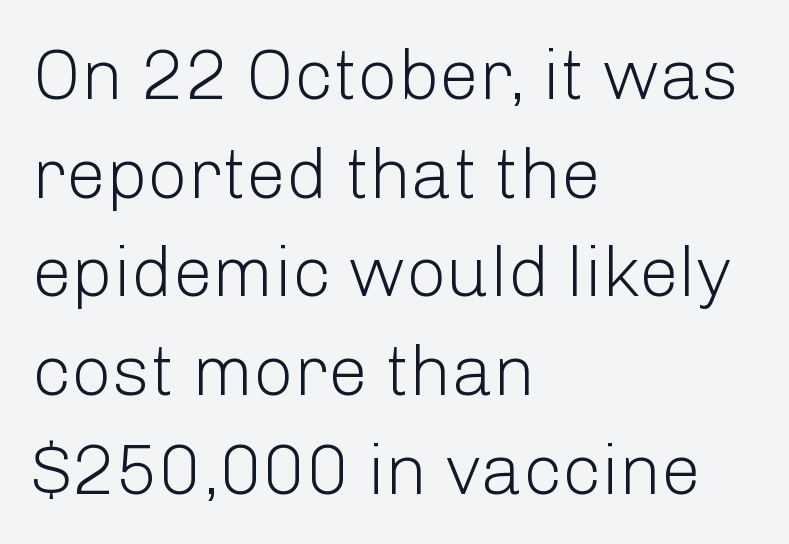
The image shows 71 px light sans-serif type, upright; set left-aligned, normal line spacing (1.39x), normal letter spacing, not underlined; low stroke contrast and a medium x-height.
